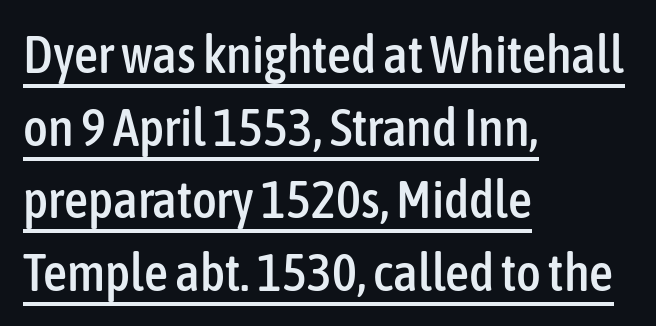
The vertical gap from one line to the next is medium. Italic: no, the glyphs are upright roman. Compared with a centered layout, this one pins lines to the left instead. Spacing verdict: proportional, widths tailored to each character. Characters follow at the spacing the type designer built in.
